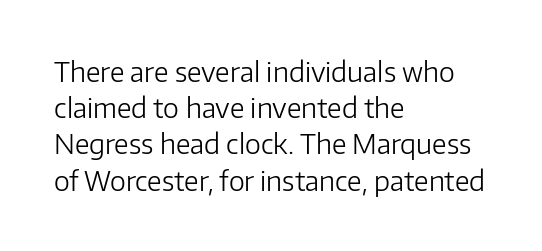
Q: Is the text bold? A: No.
Q: Is the text italic (slanted)? A: No, it is upright.
Q: Is the text underlined? A: No.
Q: How is the paragraph aligned? A: Left-aligned.
Q: Is the spacing between letters normal or unusually wide? A: Normal.
Q: Is the spacing between lines tight, normal or loose? A: Normal.
